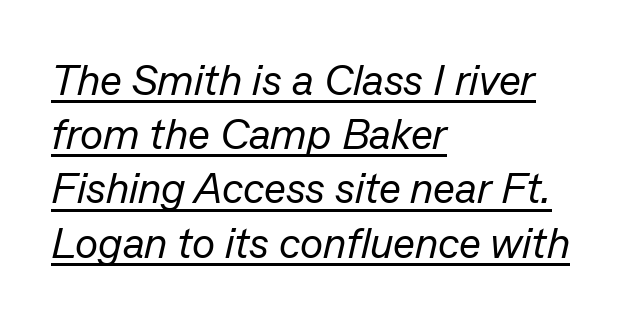
The image shows 43 px regular-weight type, italic (leaning right); set left-aligned, normal line spacing (1.26x), normal letter spacing, underlined; low stroke contrast and a medium x-height.
